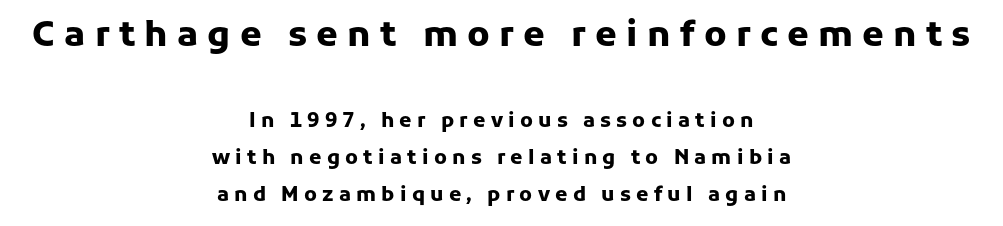
Looks like regular typesetting: each glyph gets only the width it needs. Is the block centered? Yes — each line is placed symmetrically about the middle. As a designer I'd log this as weight 700, bold. Observe the wide spacing: letters keep a clear distance from each other.
